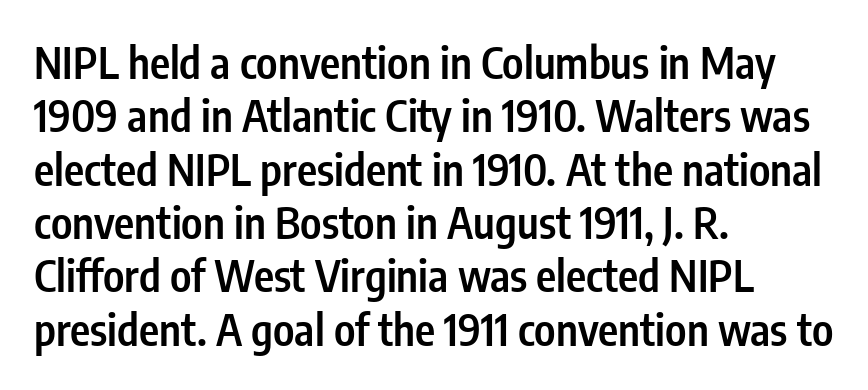
When letters stand straight like this, we call the style roman or upright. This rendering leaves character spacing at its baseline value. Slightly chunky letters — semibold, I'd say, not full bold. Serifs: no, the terminals of the letterforms are clean.
